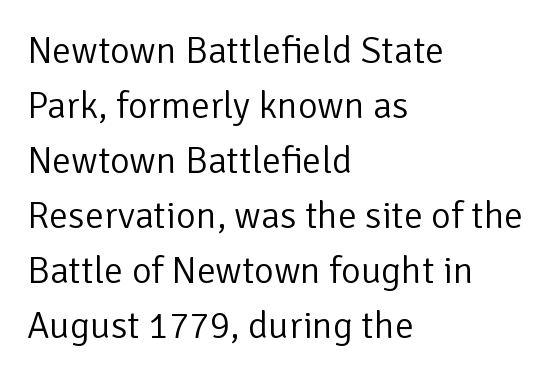
{"serif": "no", "italic": "no", "bold": "no", "weight": "light", "width": "normal", "stroke_contrast": "low", "x_height": "medium", "monospaced": "no", "underline": "no", "align": "left", "line_spacing": "normal", "line_spacing_ratio": 1.45, "letter_spacing": "normal", "letter_spacing_em": 0.0, "glyph_px": 38}
